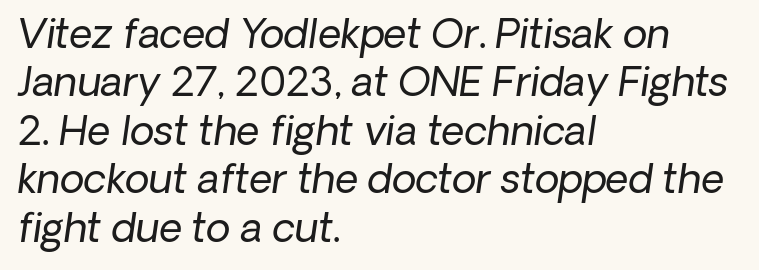
This rendering leaves character spacing at its baseline value. No letter is thick-stroked: the sample isn't bold. This sample has the flowing, uneven cadence of proportional lettering. The space directly below the letters is spotless. It's the slanting kind of type.
